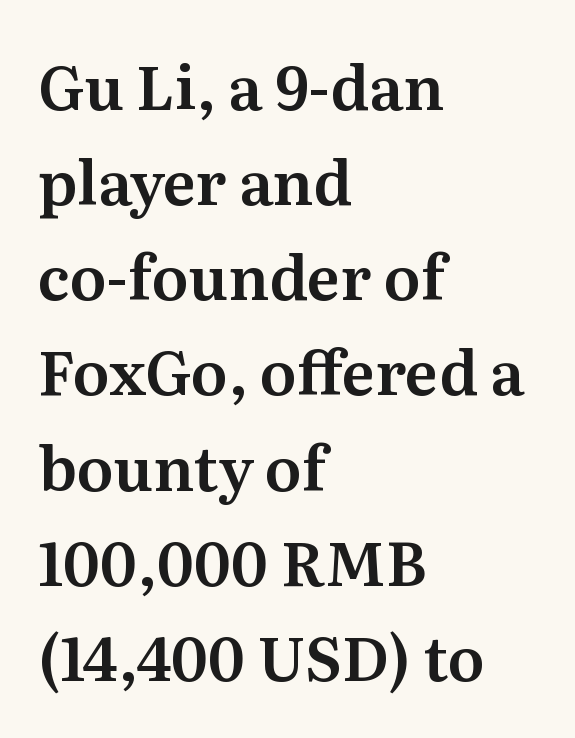
Teacher's note: observe the even left margin — that is flush-left alignment. Caption: standard tracking, unaltered. The passage shown is typed in a proportional face where columns would drift. Unlike italic type, these characters show no tilt at all.
